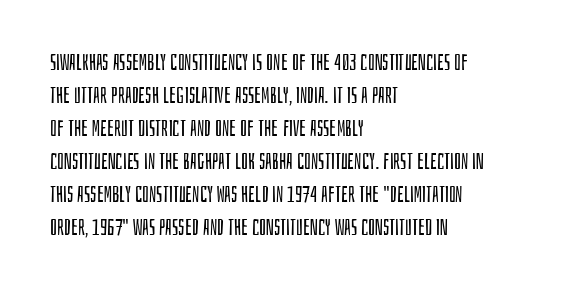
In terms of leading, this rendering sits right in the middle. Quick note: not italic, upright. Stems here are at most as thick as an everyday book face. Letter spacing: default.
